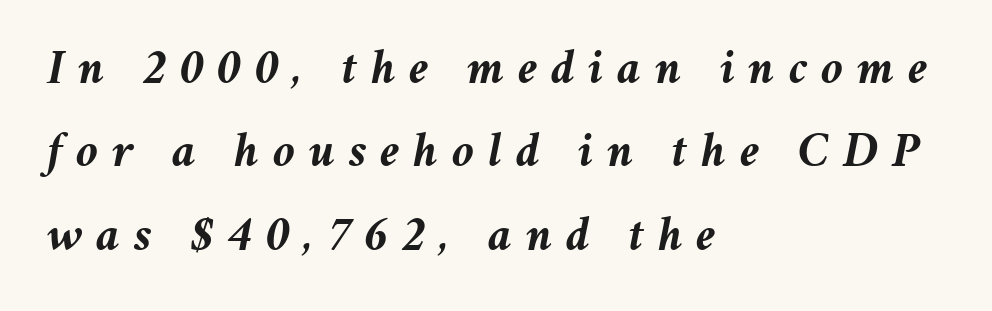
Proportional: the letters do not fall into vertical columns. Line beginnings align vertically; line endings do not. Quick note: underline off. How heavy is the stroke? Heavy — this is a bold.
